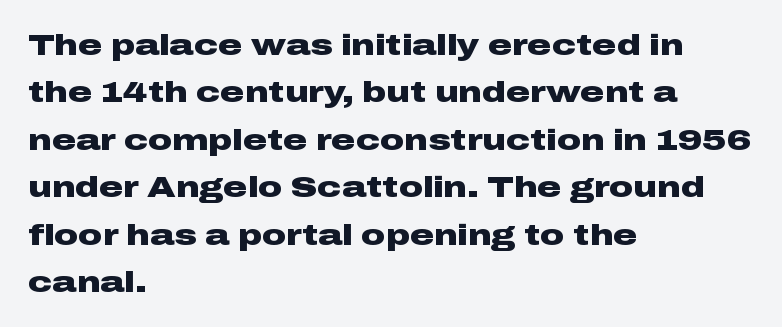
Q: Is the text bold? A: Yes.
Q: Is the text italic (slanted)? A: No, it is upright.
Q: Is the typeface a serif or a sans-serif typeface? A: Sans-serif.
Q: Is the text underlined? A: No.
Q: How is the paragraph aligned? A: Left-aligned.
Q: Is the spacing between letters normal or unusually wide? A: Normal.
Q: Is the spacing between lines tight, normal or loose? A: Normal.
Q: Width (condensed, normal, or wide)? A: Wide.
Q: Stroke contrast? A: Low.
Q: x-height? A: Medium.
Q: Monospaced? A: No.
